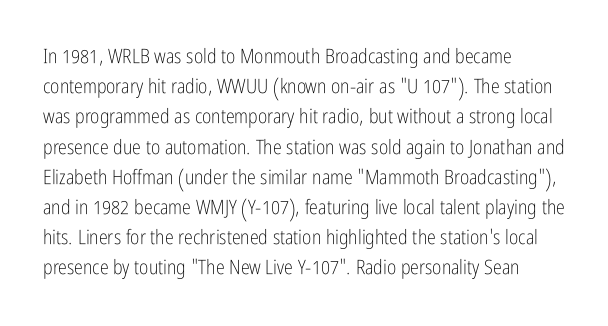
What stands out about the letter spacing? Nothing — it is the standard amount. The axis of the letterforms is exactly vertical. Check the space under the baseline: it is left empty. Evenly set lines give the paragraph a standard silhouette.
